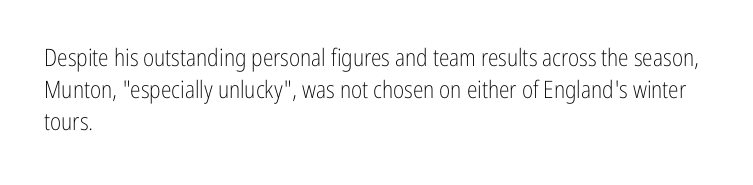
The image shows 24 px text type, upright; set left-aligned, normal line spacing (1.34x), normal letter spacing, not underlined.
